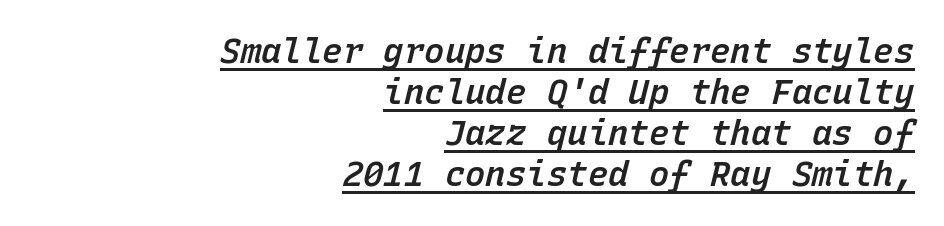
Q: Is the text bold? A: Semi-bold.
Q: Is the text italic (slanted)? A: Yes, it leans right by about 15 degrees.
Q: Is the text underlined? A: Yes.
Q: How is the paragraph aligned? A: Right-aligned.
Q: Is the spacing between letters normal or unusually wide? A: Normal.
Q: Width (condensed, normal, or wide)? A: Normal.
Q: Stroke contrast? A: Low.
Q: x-height? A: Medium.
Q: Monospaced? A: Yes.
